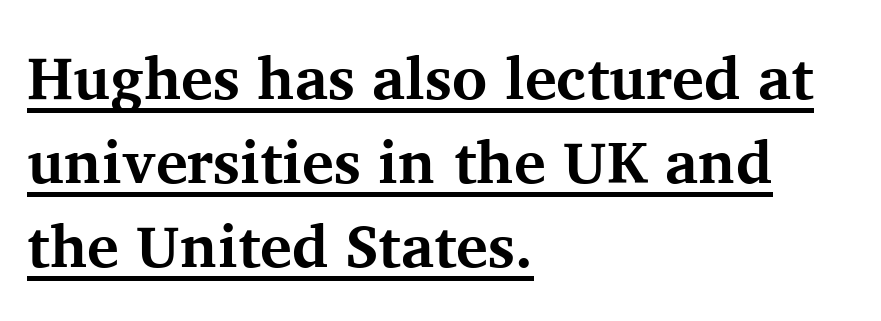
The image shows 60 px bold serif type, upright; set left-aligned, normal line spacing (1.4x), normal letter spacing, underlined; medium stroke contrast and a medium x-height.
